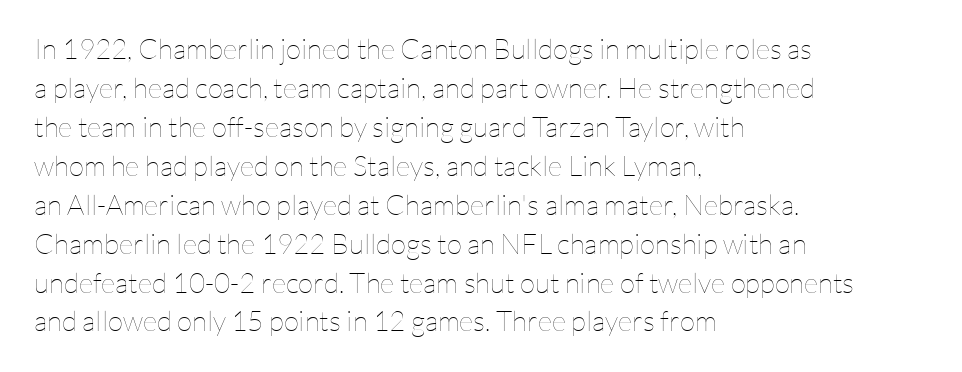
In terms of leading, this rendering sits right in the middle. One-word summary of the alignment: left. Compared with a typical body face, this is equally light or lighter still. A typesetter would call this proportional, since set widths differ per character. When letters stand straight like this, we call the style roman or upright.
